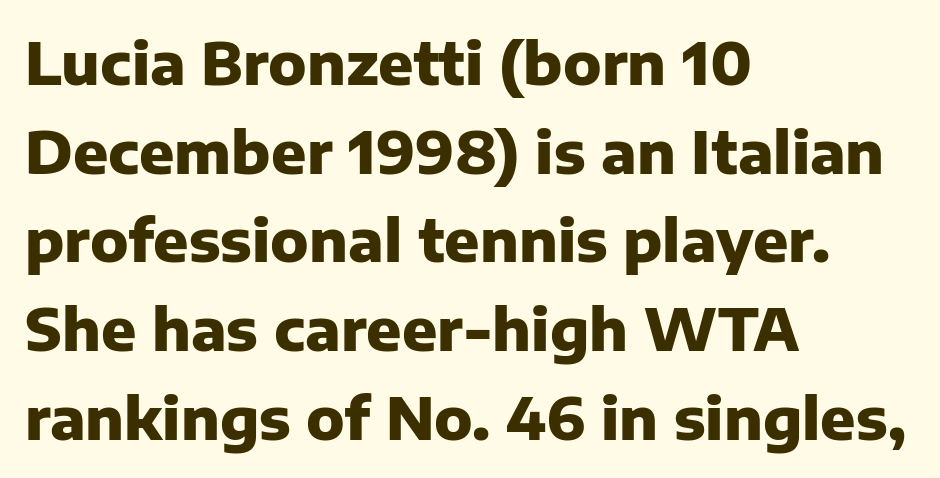
The passage shown is not underscored anywhere. Typeset ragged right — the left edge is the straight one. This sample has the flowing, uneven cadence of proportional lettering. Glyph-to-glyph distance matches everyday printed text.
